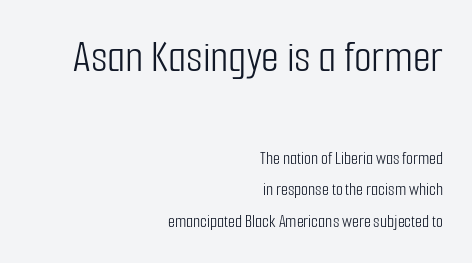
{"serif": "no", "italic": "no", "bold": "no", "weight": "light", "width": "condensed", "stroke_contrast": "low", "x_height": "medium", "monospaced": "no", "underline": "no", "align": "right", "line_spacing_ratio": 1.76, "letter_spacing": "normal", "letter_spacing_em": 0.0, "larger_block": "first", "size_ratio": 2.56, "glyph_px": 46}
